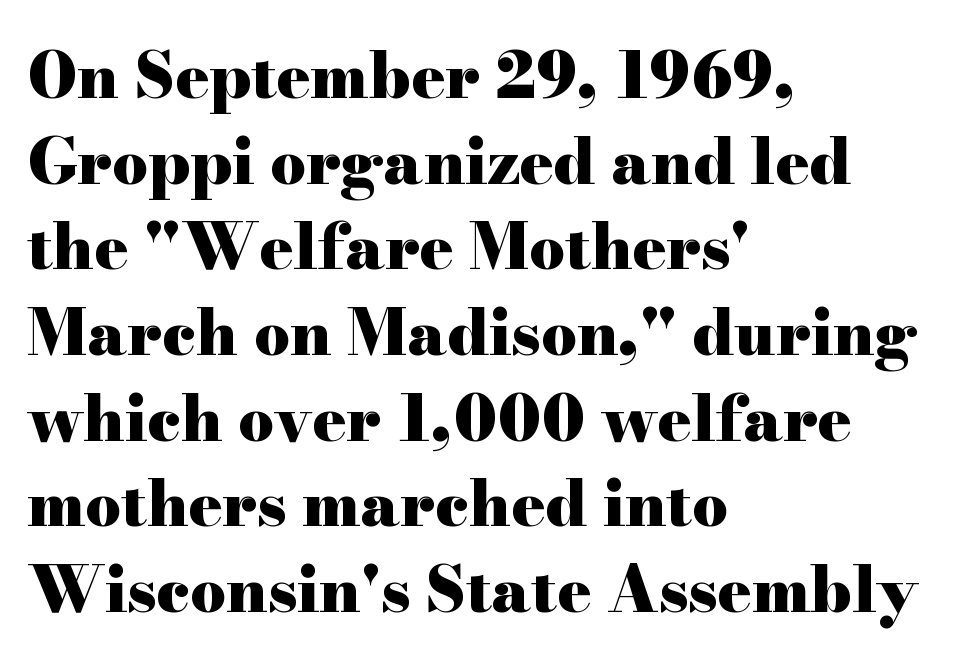
The passage shown stacks its lines at a standard gap. Short note: letters normally spaced. These lines are set flush left with a ragged right edge. Only glyphs here, with clear space below each row. Strokes here are thick enough to call this a true bold.
